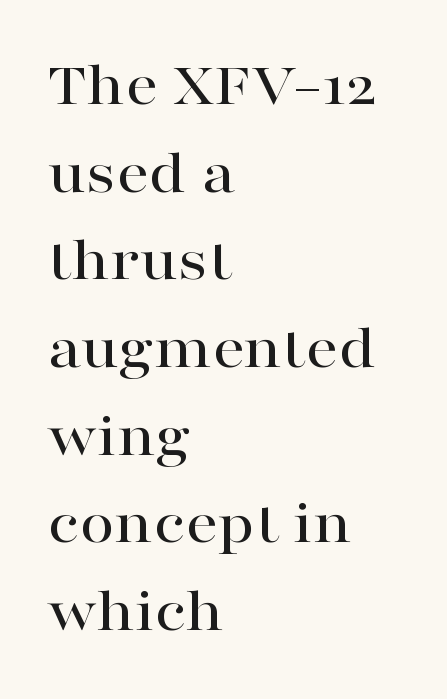
The image shows 64 px wide serif type, upright; set left-aligned, normal line spacing (1.37x), normal letter spacing, not underlined; high stroke contrast and a medium x-height.
